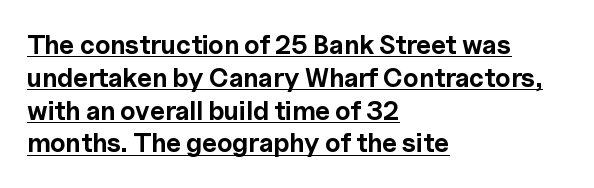
The image shows 26 px bold type, upright; set left-aligned, normal line spacing (1.26x), normal letter spacing, underlined.
